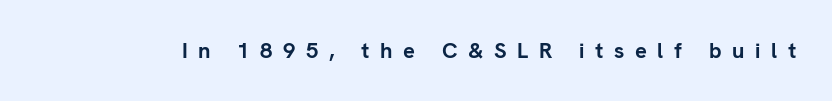
Q: Is the text bold? A: Yes.
Q: Is the text italic (slanted)? A: No, it is upright.
Q: Is the text underlined? A: No.
Q: Is the spacing between letters normal or unusually wide? A: Unusually wide.
